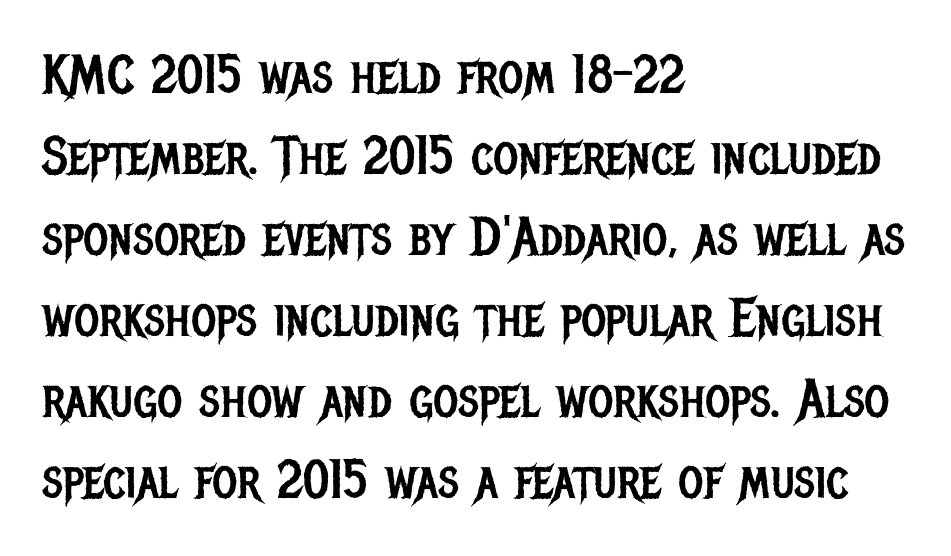
Q: Is the text bold? A: No.
Q: Is the text italic (slanted)? A: No, it is upright.
Q: Is the typeface a serif or a sans-serif typeface? A: Sans-serif.
Q: Is the text underlined? A: No.
Q: How is the paragraph aligned? A: Left-aligned.
Q: Is the spacing between letters normal or unusually wide? A: Normal.
Q: Is the spacing between lines tight, normal or loose? A: Normal.
Q: Width (condensed, normal, or wide)? A: Condensed.
Q: Stroke contrast? A: Low.
Q: x-height? A: Large.
Q: Monospaced? A: No.
